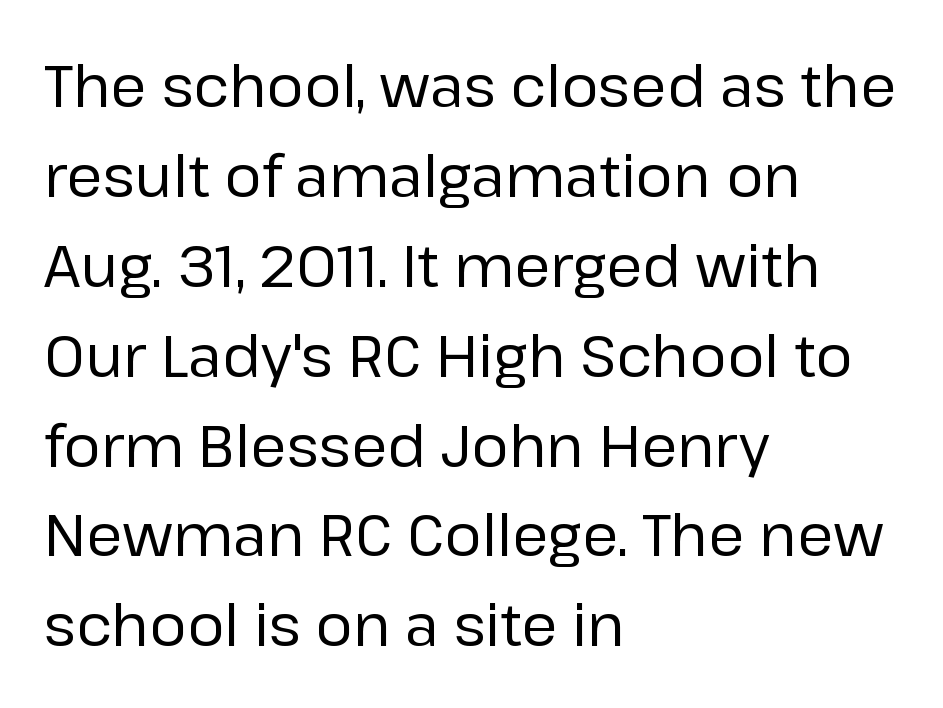
This sample uses a sans-serif face. Characters remain perfectly vertical along every line. Has an underline been added? It has not. Each stroke keeps to a modest, everyday thickness or less.
